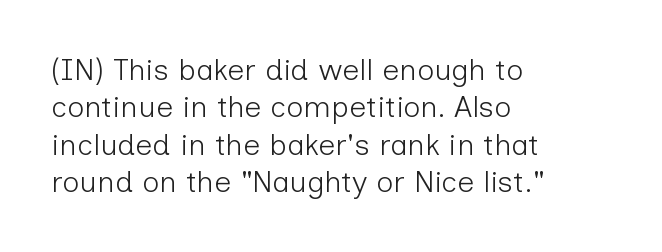
No extra tracking has been applied to these lines. The rendering uses a moderate line-height, typical for paragraphs. The space directly below the letters is spotless. Looks like regular typesetting: each glyph gets only the width it needs.
